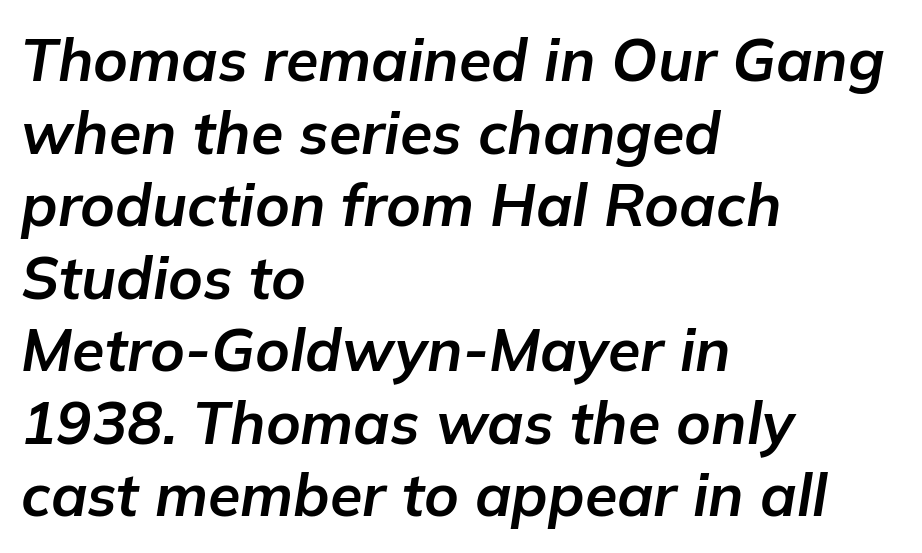
The glyphs are unaccompanied by any horizontal stroke below them. Each line starts at the same left margin while the right side varies. Proportional: the letters do not fall into vertical columns. Italic? Definitely — the glyphs are oblique.
